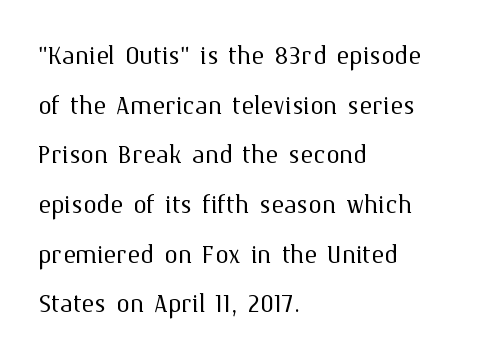
{"italic": "no", "bold": "no", "weight": "light", "width": "normal", "stroke_contrast": "medium", "x_height": "medium", "monospaced": "no", "underline": "no", "align": "left", "line_spacing": "normal", "line_spacing_ratio": 1.46, "letter_spacing": "normal", "letter_spacing_em": 0.0, "glyph_px": 34}
